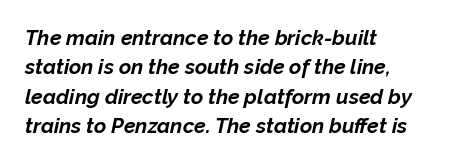
Q: Is the text bold? A: Yes.
Q: Is the text italic (slanted)? A: Yes, it leans right by about 12 degrees.
Q: Is the text underlined? A: No.
Q: How is the paragraph aligned? A: Left-aligned.
Q: Is the spacing between letters normal or unusually wide? A: Normal.
Q: Is the spacing between lines tight, normal or loose? A: Normal.
